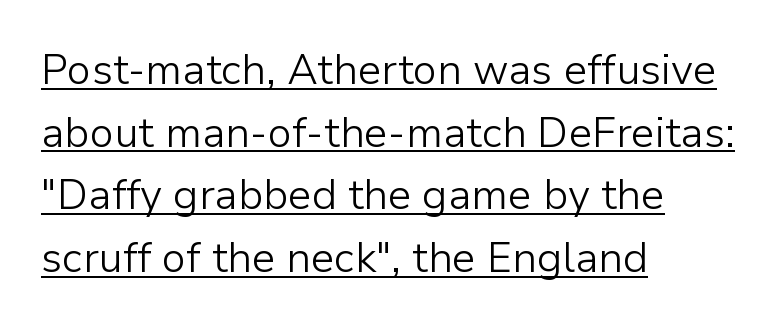
Compared with typical body copy, the letter spacing here is the same. The strokes are not fattened; the text isn't bold. The letters carry no serifs — their stems end cleanly without finishing strokes. Somebody hit Ctrl+U on this one — the words are underlined. Posture: straight, roman, zero tilt. The passage shown is typed in a proportional face where columns would drift.
